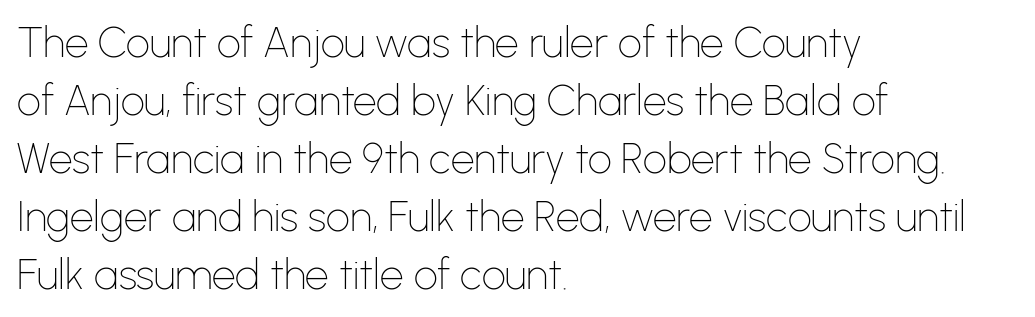
The image shows 42 px thin sans-serif type, upright; set left-aligned, normal line spacing (1.38x), normal letter spacing, not underlined; low stroke contrast and a medium x-height.
